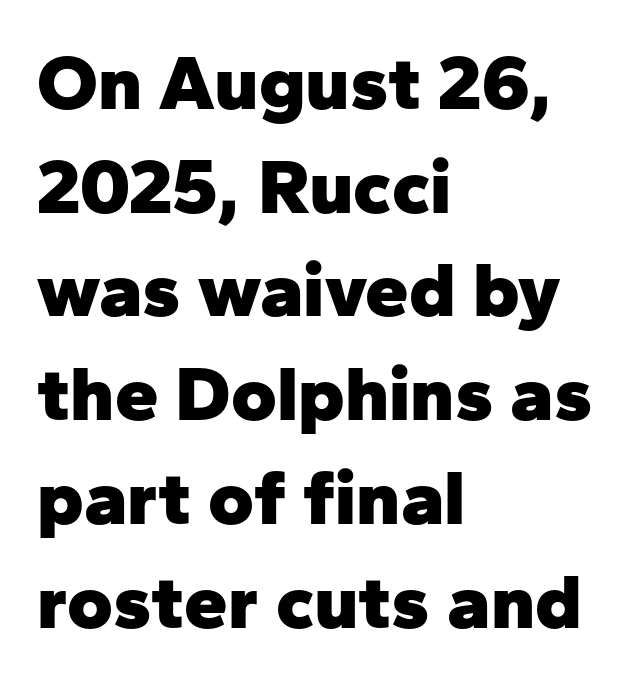
{"serif": "no", "italic": "no", "bold": "yes", "weight": "heavy", "width": "normal", "stroke_contrast": "low", "x_height": "medium", "monospaced": "no", "underline": "no", "align": "left", "line_spacing": "normal", "line_spacing_ratio": 1.33, "letter_spacing": "normal", "letter_spacing_em": 0.0, "glyph_px": 78}
